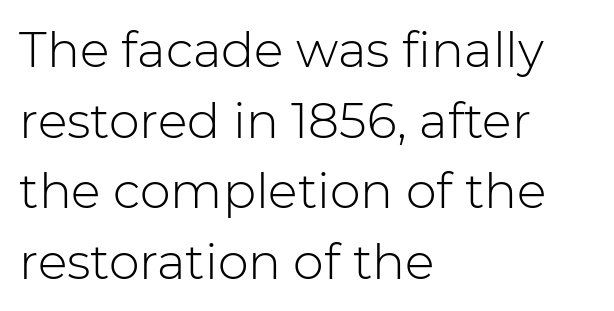
{"serif": "no", "italic": "no", "bold": "no", "weight": "light", "width": "normal", "stroke_contrast": "low", "x_height": "medium", "monospaced": "no", "underline": "no", "align": "left", "line_spacing": "normal", "line_spacing_ratio": 1.44, "letter_spacing": "normal", "letter_spacing_em": 0.0, "glyph_px": 49}
